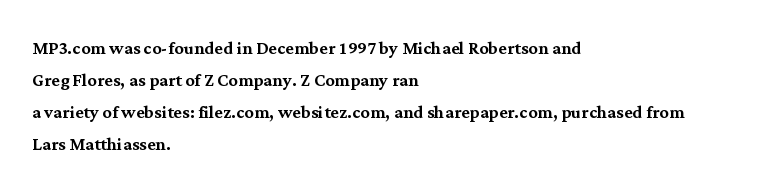
These lines are set flush left with a ragged right edge. Nope, not italic — everything's standing straight. Observe the ordinary spacing: letters are neighbours, not strangers. Vertically, the passage feels balanced, rows spaced as you'd expect. Has an underline been added? It has not.
